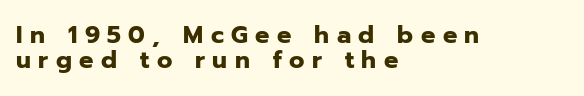
{"italic": "no", "bold": "yes", "underline": "no", "align": "left", "line_spacing": "tight", "line_spacing_ratio": 1.06, "letter_spacing": "wide", "letter_spacing_em": 0.31, "glyph_px": 24}
